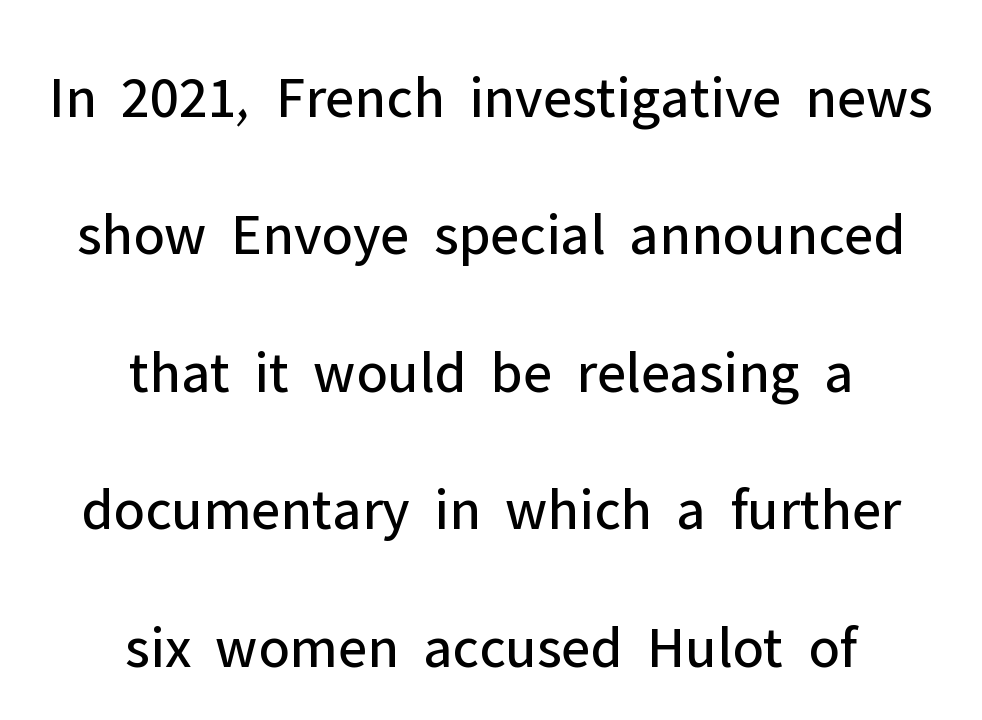
Q: Is the text bold? A: No.
Q: Is the text italic (slanted)? A: No, it is upright.
Q: Is the typeface a serif or a sans-serif typeface? A: Sans-serif.
Q: Is the text underlined? A: No.
Q: How is the paragraph aligned? A: Centered.
Q: Is the spacing between letters normal or unusually wide? A: Normal.
Q: Is the spacing between lines tight, normal or loose? A: Loose.
Q: Width (condensed, normal, or wide)? A: Normal.
Q: Stroke contrast? A: Low.
Q: x-height? A: Medium.
Q: Monospaced? A: No.
